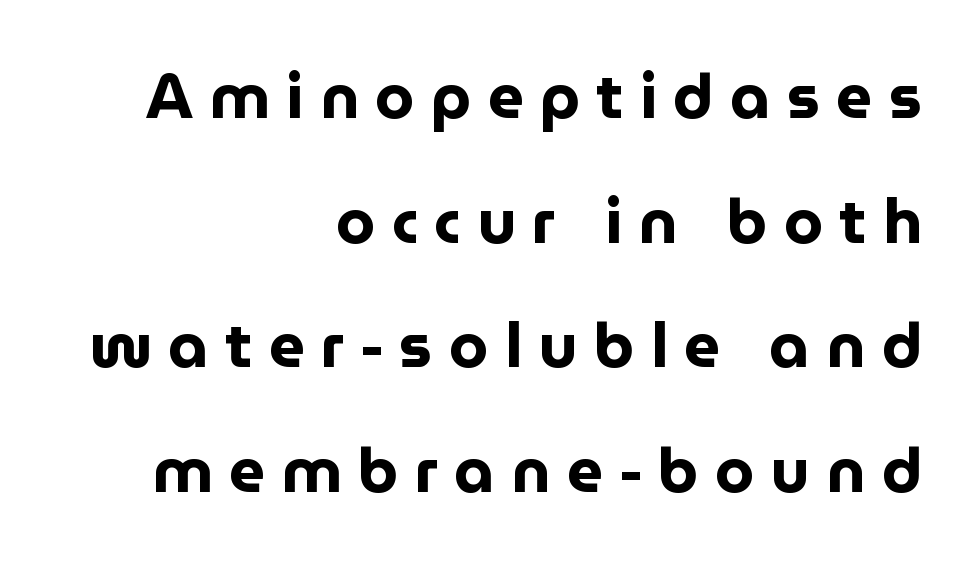
In terms of letterspacing, this is a distinctly airy, spread setting. The glyphs in this specimen are sans serif. The area under the type is left untouched. A student would call this right alignment; a typographer would say flush right, rag left. Think of a printed novel: that variable character pitch is what you see here. This sample uses an upright cut, with every glyph sitting square on the baseline.
